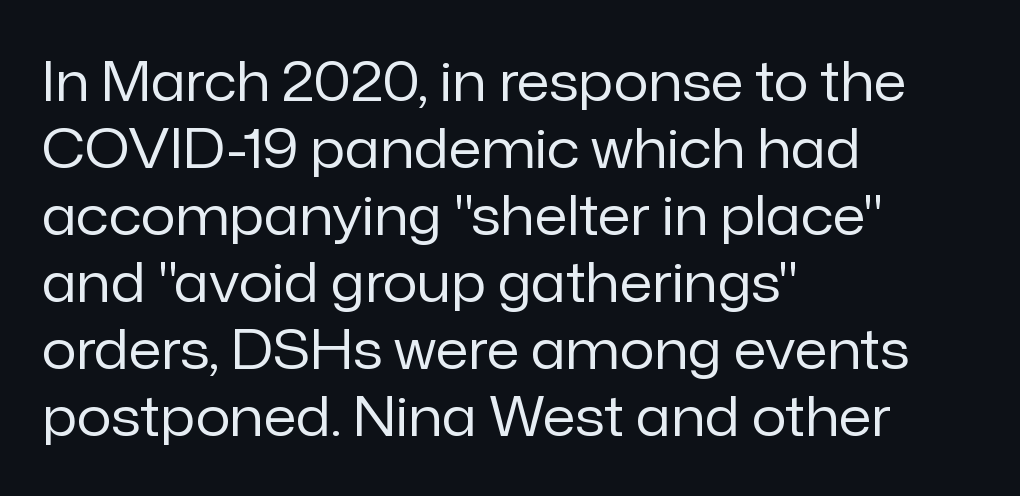
Q: Is the text bold? A: No.
Q: Is the text italic (slanted)? A: No, it is upright.
Q: Is the typeface a serif or a sans-serif typeface? A: Sans-serif.
Q: Is the text underlined? A: No.
Q: How is the paragraph aligned? A: Left-aligned.
Q: Is the spacing between letters normal or unusually wide? A: Normal.
Q: Width (condensed, normal, or wide)? A: Normal.
Q: Stroke contrast? A: Low.
Q: x-height? A: Medium.
Q: Monospaced? A: No.
